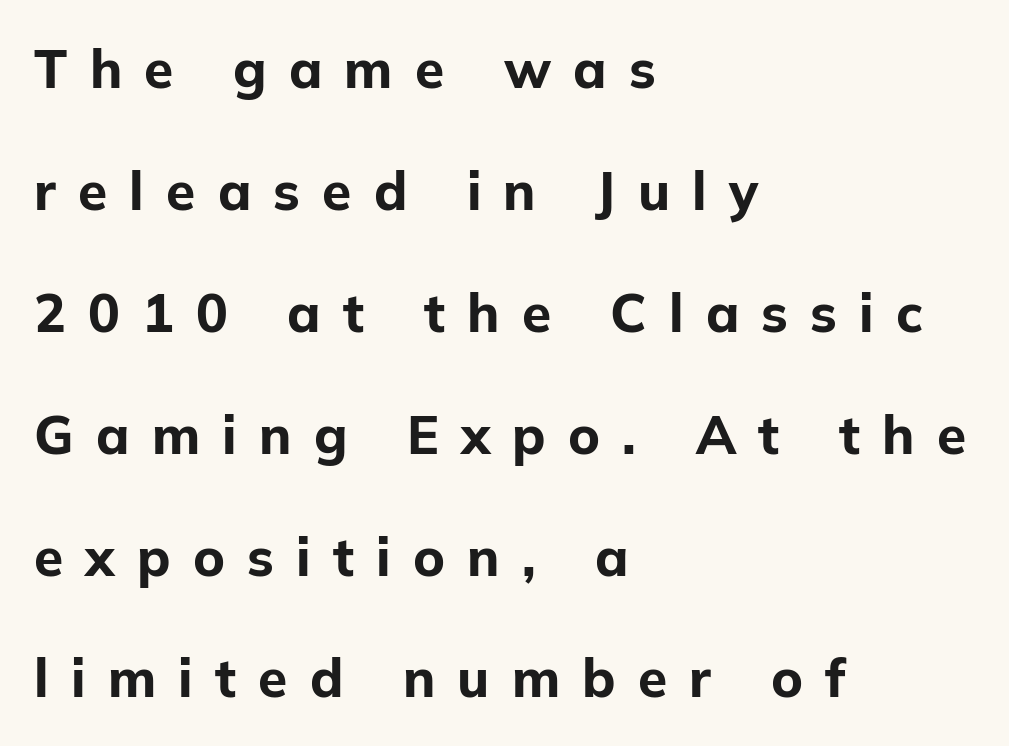
{"serif": "no", "italic": "no", "bold": "yes", "weight": "bold", "width": "normal", "stroke_contrast": "low", "x_height": "medium", "monospaced": "no", "underline": "no", "align": "left", "line_spacing": "loose", "line_spacing_ratio": 2.3, "letter_spacing": "wide", "letter_spacing_em": 0.42, "glyph_px": 53}
